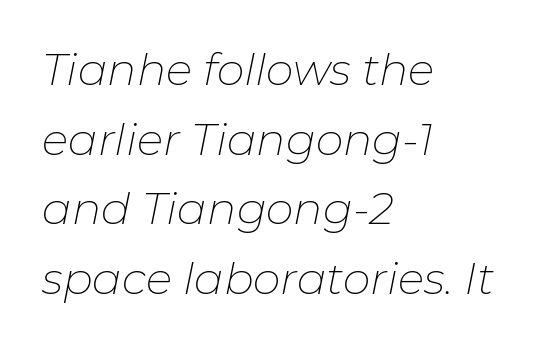
All the whitespace from short lines collects on the right. Think standard paragraph weight, or any step lighter than that. Each row of text sits above clean, open space. Does extra space separate the letters? No, they use regular spacing.
